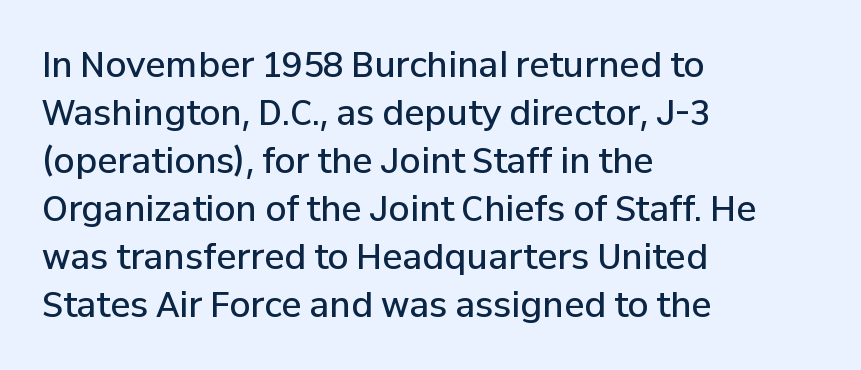
The image shows 34 px semibold sans-serif type, upright; set left-aligned, normal line spacing (1.41x), normal letter spacing, not underlined; low stroke contrast and a medium x-height.
